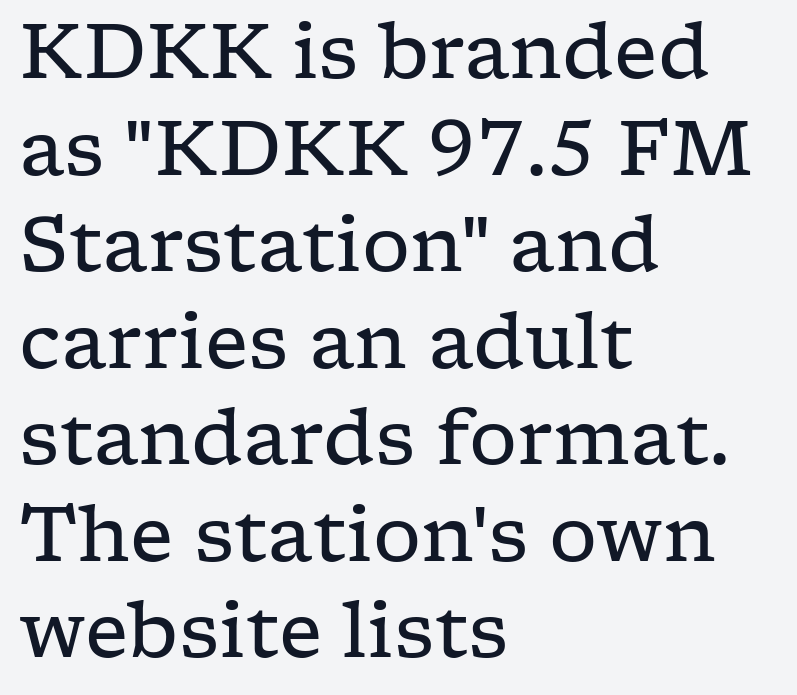
Q: Is the text bold? A: No.
Q: Is the text italic (slanted)? A: No, it is upright.
Q: Is the typeface a serif or a sans-serif typeface? A: Serif.
Q: Is the text underlined? A: No.
Q: How is the paragraph aligned? A: Left-aligned.
Q: Is the spacing between letters normal or unusually wide? A: Normal.
Q: Is the spacing between lines tight, normal or loose? A: Normal.
Q: Width (condensed, normal, or wide)? A: Wide.
Q: Stroke contrast? A: Low.
Q: x-height? A: Medium.
Q: Monospaced? A: No.
